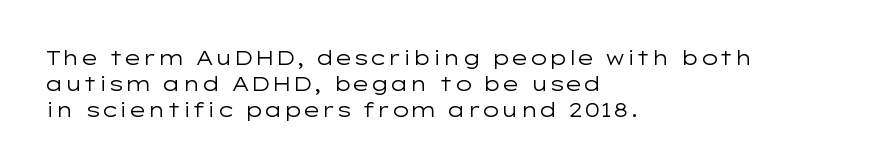
The image shows 20 px text type, upright; set left-aligned, normal line spacing (1.3x), normal letter spacing, not underlined.
